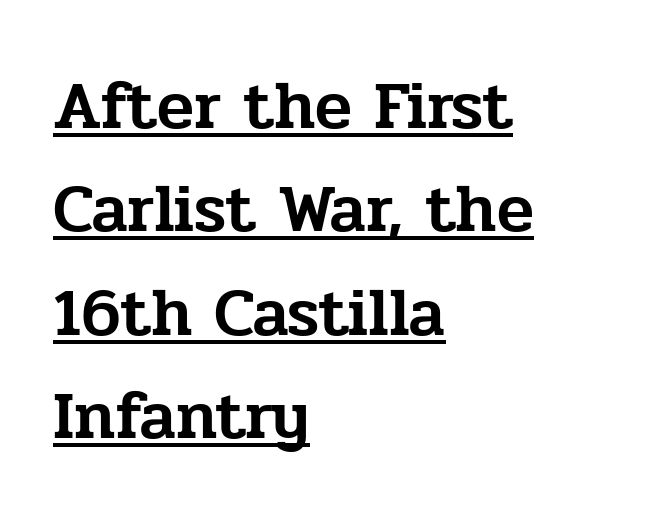
{"serif": "yes", "italic": "no", "width": "normal", "stroke_contrast": "low", "x_height": "medium", "monospaced": "no", "underline": "yes", "align": "left", "line_spacing": "normal", "line_spacing_ratio": 1.52, "letter_spacing": "normal", "letter_spacing_em": 0.0, "glyph_px": 68}
